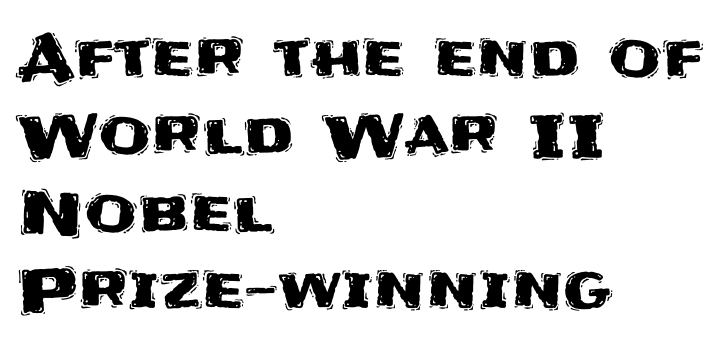
The image shows 60 px sans-serif type, upright; set left-aligned, normal line spacing (1.29x), normal letter spacing, not underlined; medium stroke contrast and a large x-height.
